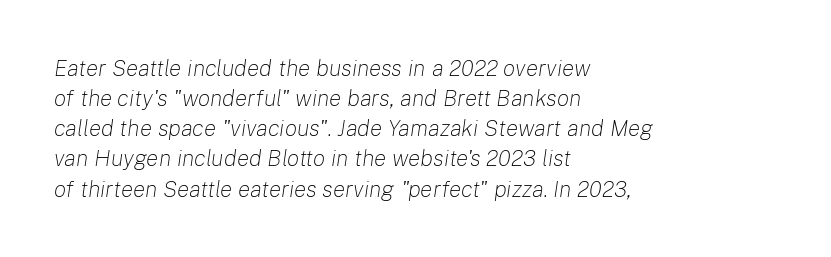
Q: Is the text bold? A: No.
Q: Is the text italic (slanted)? A: Yes, it leans right by about 8 degrees.
Q: Is the text underlined? A: No.
Q: How is the paragraph aligned? A: Left-aligned.
Q: Is the spacing between letters normal or unusually wide? A: Normal.
Q: Is the spacing between lines tight, normal or loose? A: Normal.
